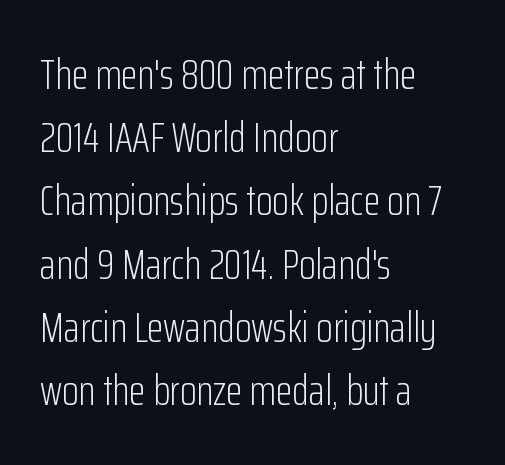
Lines of text with bare space underneath. Upright lettering throughout. Leftover space on each line is placed entirely after the last word. Serif or sans? Sans — the stroke terminals are bare. What's the leading like? Ordinary, nothing unusual.
